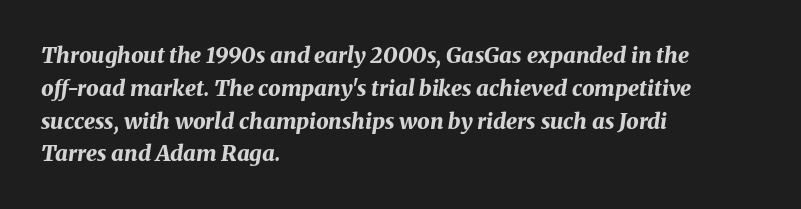
Q: Is the text bold? A: Yes.
Q: Is the text italic (slanted)? A: Yes, it leans right by about 8 degrees.
Q: Is the text underlined? A: No.
Q: How is the paragraph aligned? A: Left-aligned.
Q: Is the spacing between letters normal or unusually wide? A: Normal.
Q: Is the spacing between lines tight, normal or loose? A: Normal.
